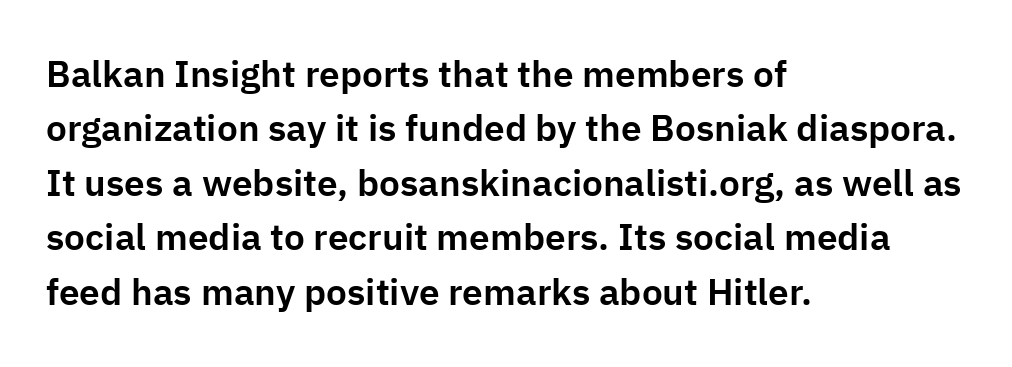
{"serif": "no", "italic": "no", "width": "normal", "stroke_contrast": "low", "x_height": "medium", "monospaced": "no", "underline": "no", "align": "left", "line_spacing": "normal", "line_spacing_ratio": 1.47, "letter_spacing": "normal", "letter_spacing_em": 0.0, "glyph_px": 37}
